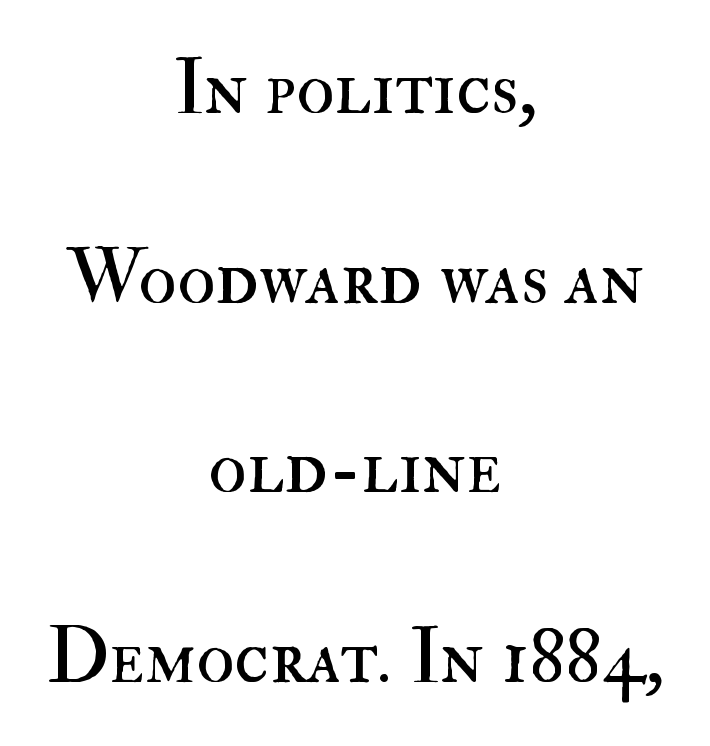
The image shows 78 px regular-weight type, upright; set centered, loose line spacing (2.43x), normal letter spacing, not underlined; high stroke contrast and a small x-height.
